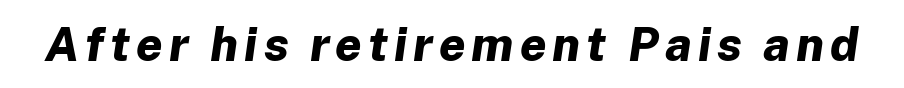
{"italic": "yes", "lean": "right", "slant_degrees": 8, "bold": "yes", "weight": "bold", "width": "normal", "stroke_contrast": "low", "x_height": "medium", "monospaced": "no", "underline": "no", "glyph_px": 47}
